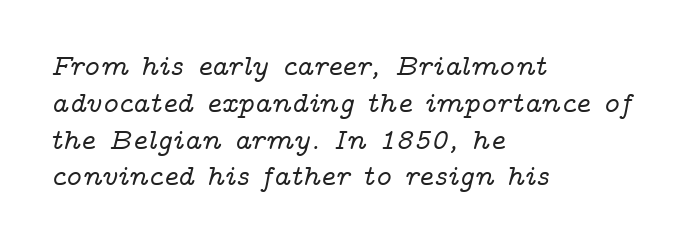
Q: Is the text italic (slanted)? A: Yes, it leans right by about 14 degrees.
Q: Is the typeface a serif or a sans-serif typeface? A: Serif.
Q: Is the text underlined? A: No.
Q: How is the paragraph aligned? A: Left-aligned.
Q: Is the spacing between letters normal or unusually wide? A: Normal.
Q: Is the spacing between lines tight, normal or loose? A: Normal.
Q: Width (condensed, normal, or wide)? A: Wide.
Q: Stroke contrast? A: Low.
Q: x-height? A: Medium.
Q: Monospaced? A: No.
